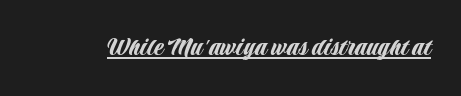
The image shows 28 px condensed sans-serif type; set normal letter spacing, underlined; low stroke contrast and a large x-height.
